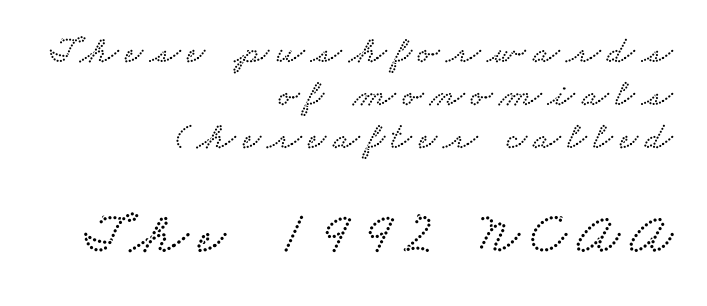
{"serif": "yes", "width": "wide", "stroke_contrast": "low", "x_height": "small", "monospaced": "no", "underline": "no", "align": "right", "line_spacing": "tight", "line_spacing_ratio": 1.1, "larger_block": "second", "size_ratio": 1.51, "glyph_px": 59}
